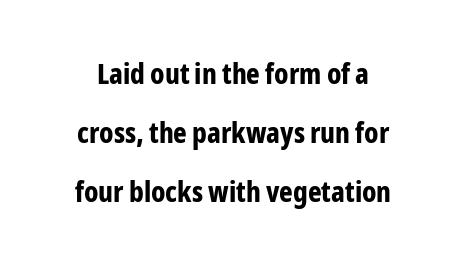
Compared with typical body copy, the letter spacing here is the same. If you measured baseline to baseline, you'd find a long distance. Are there feet on the stems? There aren't — it's a sans. Is this a fixed-width face? No — the glyphs have proportional, varying widths. Posture: upright roman. Notice how thick the strokes are: this is what a full bold looks like.
